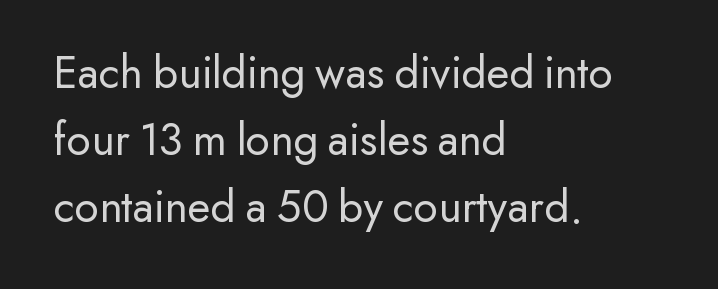
Q: Is the text bold? A: No.
Q: Is the text italic (slanted)? A: No, it is upright.
Q: Is the typeface a serif or a sans-serif typeface? A: Sans-serif.
Q: Is the text underlined? A: No.
Q: How is the paragraph aligned? A: Left-aligned.
Q: Is the spacing between letters normal or unusually wide? A: Normal.
Q: Is the spacing between lines tight, normal or loose? A: Normal.
Q: Width (condensed, normal, or wide)? A: Normal.
Q: Stroke contrast? A: Low.
Q: x-height? A: Small.
Q: Monospaced? A: No.
